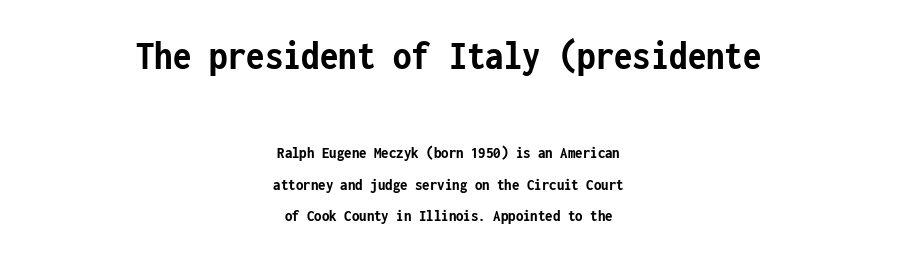
{"serif": "no", "italic": "no", "bold": "yes", "weight": "semibold", "width": "condensed", "stroke_contrast": "low", "x_height": "medium", "monospaced": "yes", "underline": "no", "align": "center", "line_spacing_ratio": 1.85, "letter_spacing": "normal", "letter_spacing_em": 0.0, "larger_block": "first", "size_ratio": 2.47, "glyph_px": 42}
